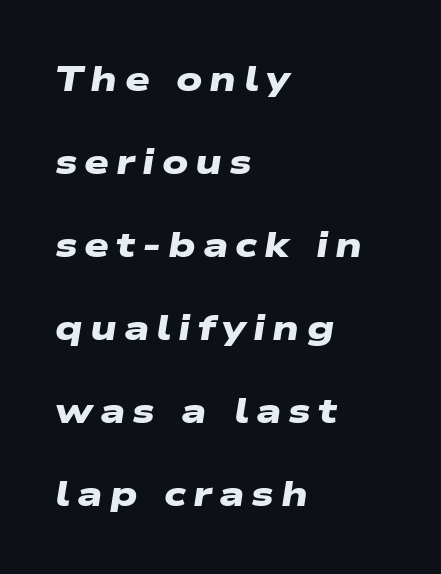
Summary of weight: heavy, a full bold. Look at the bottom of the vertical strokes: they stop flat, with no serifs. Note the varied advance widths — an 'i' is clearly narrower than an 'm'. Beneath every word, the page is bare. Leading: increased. Casual observation: everything's shoved over to the left.
